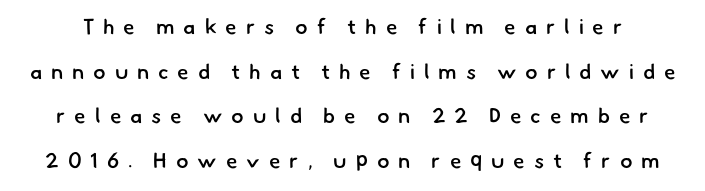
{"bold": "semi", "underline": "no", "line_spacing": "loose", "line_spacing_ratio": 2.13, "letter_spacing": "wide", "letter_spacing_em": 0.42, "glyph_px": 21}
